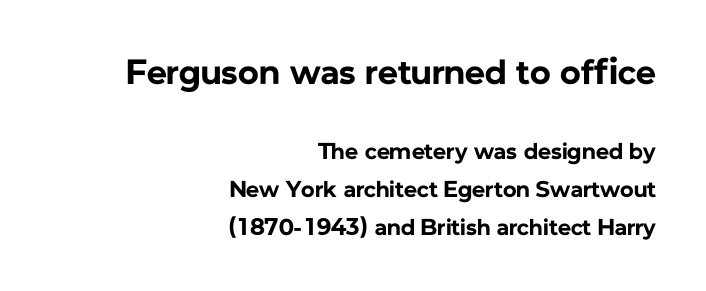
Q: Is the text bold? A: Yes.
Q: Is the text italic (slanted)? A: No, it is upright.
Q: Is the typeface a serif or a sans-serif typeface? A: Sans-serif.
Q: Is the text underlined? A: No.
Q: How is the paragraph aligned? A: Right-aligned.
Q: Is the spacing between letters normal or unusually wide? A: Normal.
Q: Is the spacing between lines tight, normal or loose? A: Normal.
Q: Which block of text is set in a larger size, the first (top) or the second (bottom)? A: The first (top) one.
Q: Width (condensed, normal, or wide)? A: Normal.
Q: Stroke contrast? A: Low.
Q: x-height? A: Medium.
Q: Monospaced? A: No.
